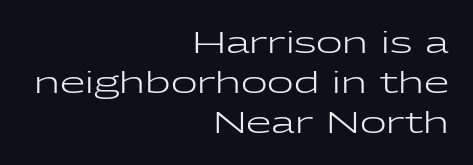
The image shows 29 px regular-weight, wide sans-serif type, upright; set right-aligned, normal line spacing (1.38x), normal letter spacing, not underlined; low stroke contrast and a medium x-height.
